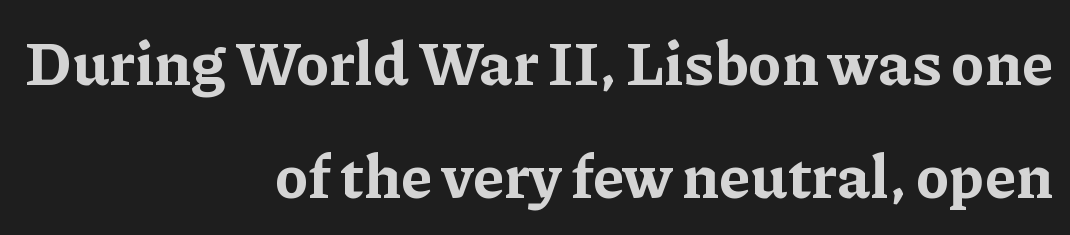
Honestly, the letter spacing is just normal — you wouldn't notice it. The glyphs are unaccompanied by any horizontal stroke below them. Its strokes are broad and dark, the hallmark of bold type. The face used here is proportionally spaced, like ordinary book or web type. Rendered with straight, roman letterforms. The rendering anchors every line to the right-hand side.
